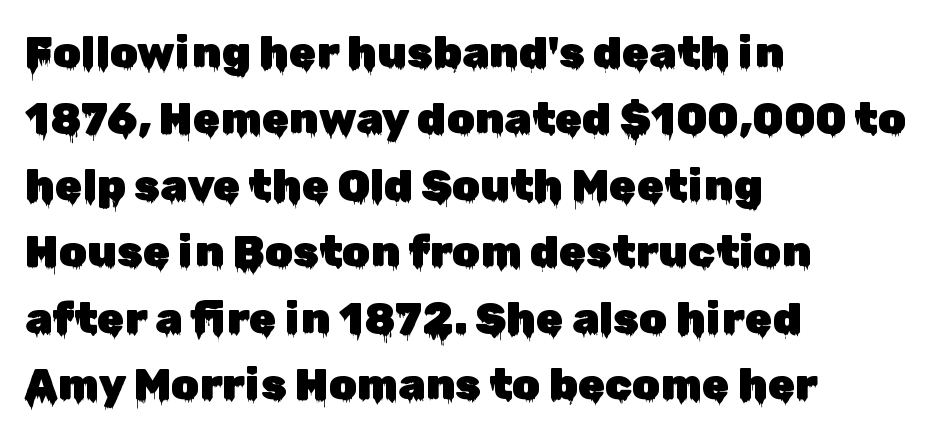
Q: Is the text italic (slanted)? A: No, it is upright.
Q: Is the typeface a serif or a sans-serif typeface? A: Sans-serif.
Q: Is the text underlined? A: No.
Q: How is the paragraph aligned? A: Left-aligned.
Q: Is the spacing between letters normal or unusually wide? A: Normal.
Q: Is the spacing between lines tight, normal or loose? A: Normal.
Q: Width (condensed, normal, or wide)? A: Normal.
Q: Stroke contrast? A: Low.
Q: x-height? A: Medium.
Q: Monospaced? A: No.
